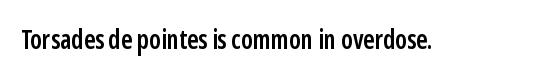
Q: Is the text bold? A: Semi-bold.
Q: Is the text italic (slanted)? A: No, it is upright.
Q: Is the text underlined? A: No.
Q: Is the spacing between letters normal or unusually wide? A: Normal.
